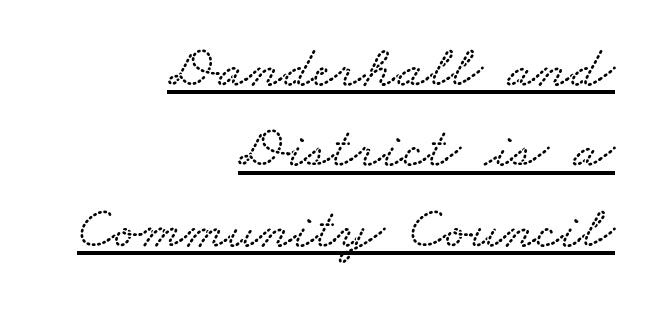
The image shows 60 px wide type; set right-aligned, normal line spacing (1.34x), normal letter spacing, underlined; low stroke contrast and a small x-height.
